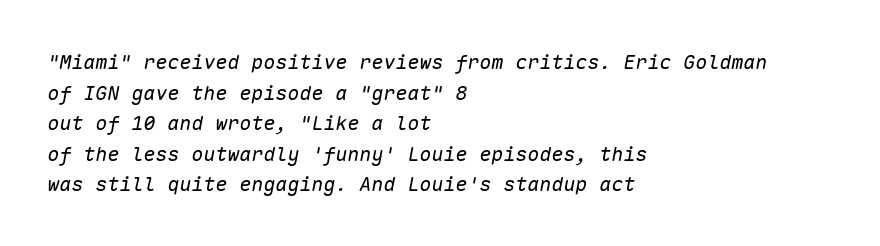
Q: Is the text bold? A: No.
Q: Is the text italic (slanted)? A: Yes, it leans right by about 10 degrees.
Q: Is the text underlined? A: No.
Q: How is the paragraph aligned? A: Left-aligned.
Q: Is the spacing between letters normal or unusually wide? A: Normal.
Q: Is the spacing between lines tight, normal or loose? A: Normal.
